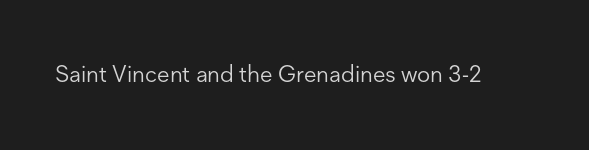
Q: Is the text bold? A: No.
Q: Is the text italic (slanted)? A: No, it is upright.
Q: Is the text underlined? A: No.
Q: Is the spacing between letters normal or unusually wide? A: Normal.
